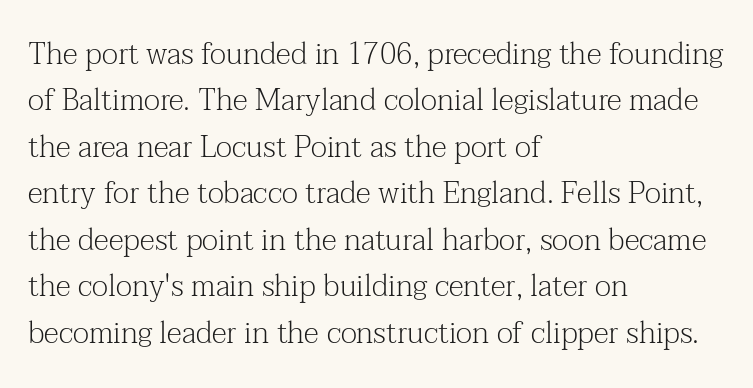
{"serif": "yes", "italic": "no", "bold": "no", "weight": "light", "width": "normal", "stroke_contrast": "medium", "x_height": "medium", "monospaced": "no", "underline": "no", "align": "left", "line_spacing": "normal", "line_spacing_ratio": 1.55, "letter_spacing": "normal", "letter_spacing_em": 0.0, "glyph_px": 30}
